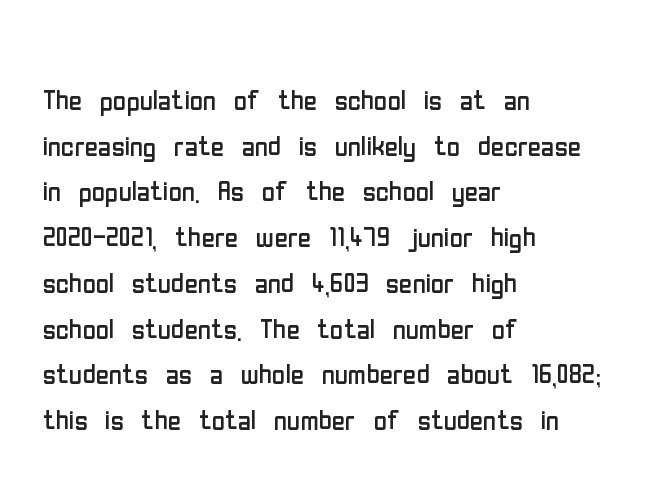
{"serif": "no", "italic": "no", "bold": "no", "weight": "regular", "width": "condensed", "stroke_contrast": "low", "x_height": "medium", "monospaced": "no", "underline": "no", "align": "left", "line_spacing": "normal", "line_spacing_ratio": 1.27, "letter_spacing": "normal", "letter_spacing_em": 0.0, "glyph_px": 36}
